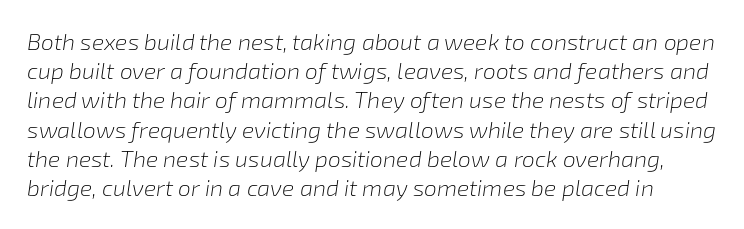
The image shows 23 px text type, italic (leaning right); set normal line spacing (1.27x), normal letter spacing, not underlined.
